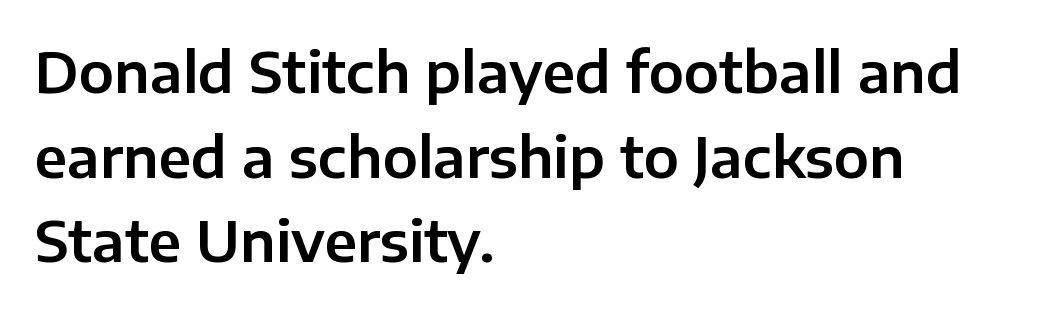
The image shows 56 px sans-serif type, upright; set left-aligned, normal line spacing (1.51x), normal letter spacing, not underlined; low stroke contrast and a medium x-height.
